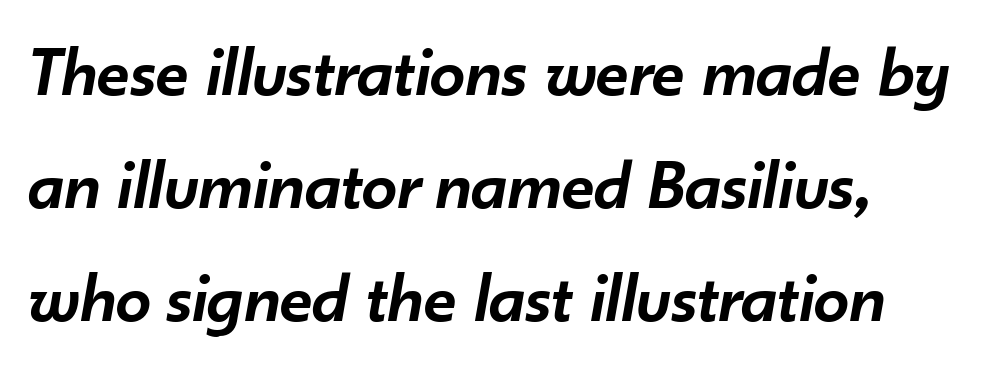
Descender tails drop into unmarked territory. This sample keeps an unexceptional amount of space between lines. The face used here is a semibold: visibly heavier than regular, lighter than bold. Observe the ordinary spacing: letters are neighbours, not strangers. The font's italic variant was chosen for this text. Spacing verdict: proportional, widths tailored to each character.
